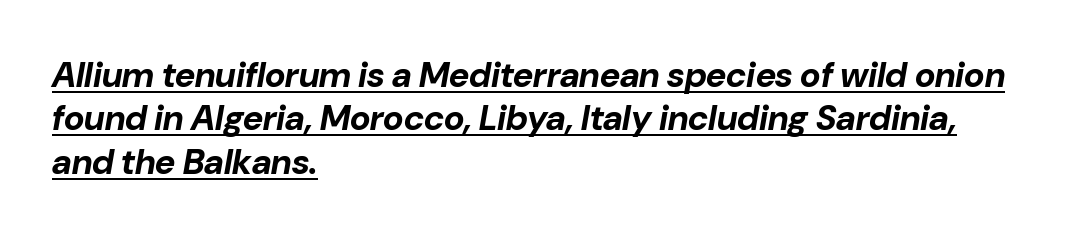
The image shows 35 px bold type, italic (leaning right); set left-aligned, line spacing 1.24x, normal letter spacing, underlined; low stroke contrast and a medium x-height.
